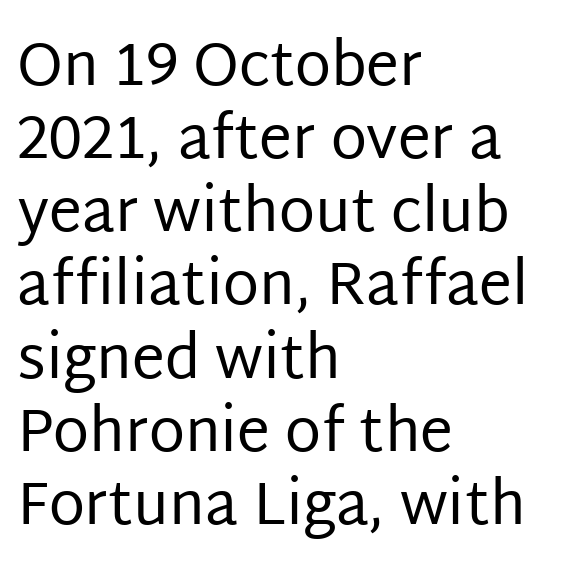
Q: Is the text bold? A: No.
Q: Is the text italic (slanted)? A: No, it is upright.
Q: Is the typeface a serif or a sans-serif typeface? A: Sans-serif.
Q: Is the text underlined? A: No.
Q: How is the paragraph aligned? A: Left-aligned.
Q: Is the spacing between letters normal or unusually wide? A: Normal.
Q: Width (condensed, normal, or wide)? A: Normal.
Q: Stroke contrast? A: Low.
Q: x-height? A: Large.
Q: Monospaced? A: No.
